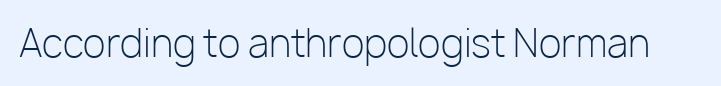
{"serif": "no", "italic": "no", "bold": "no", "weight": "light", "width": "normal", "stroke_contrast": "low", "x_height": "medium", "monospaced": "no", "underline": "no", "letter_spacing": "normal", "letter_spacing_em": 0.0, "glyph_px": 37}
